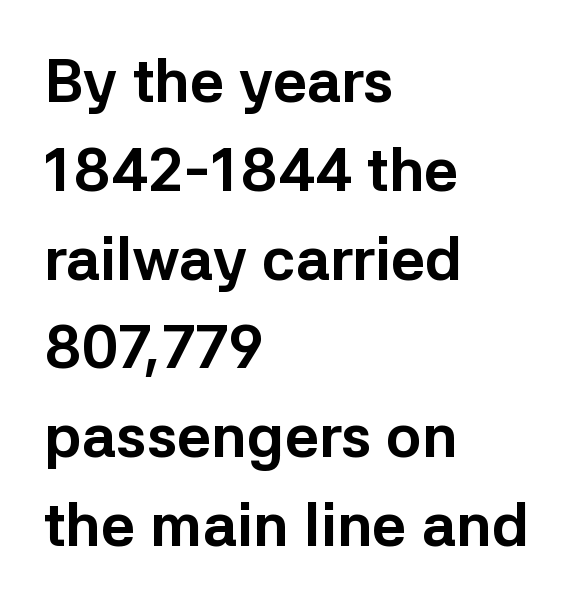
The image shows 60 px bold sans-serif type, upright; set left-aligned, normal line spacing (1.48x), normal letter spacing, not underlined; low stroke contrast and a medium x-height.
